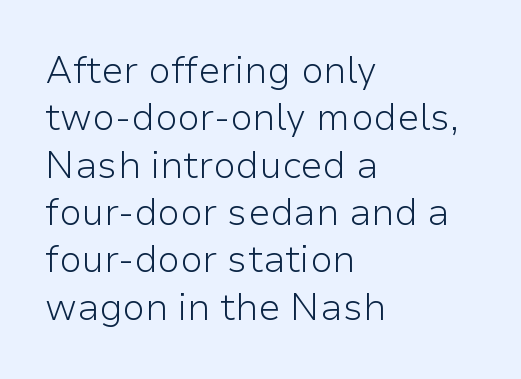
{"serif": "no", "italic": "no", "bold": "no", "weight": "light", "width": "normal", "stroke_contrast": "low", "x_height": "medium", "monospaced": "no", "underline": "no", "align": "left", "line_spacing": "normal", "line_spacing_ratio": 1.28, "letter_spacing": "normal", "letter_spacing_em": 0.0, "glyph_px": 37}
